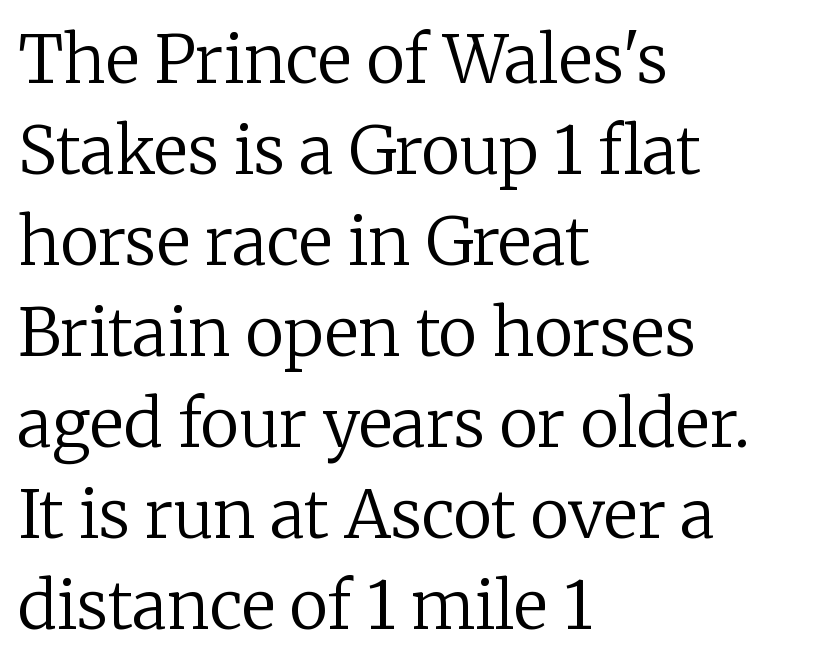
Q: Is the text bold? A: No.
Q: Is the text italic (slanted)? A: No, it is upright.
Q: Is the typeface a serif or a sans-serif typeface? A: Serif.
Q: Is the text underlined? A: No.
Q: How is the paragraph aligned? A: Left-aligned.
Q: Is the spacing between letters normal or unusually wide? A: Normal.
Q: Is the spacing between lines tight, normal or loose? A: Normal.
Q: Width (condensed, normal, or wide)? A: Normal.
Q: Stroke contrast? A: Low.
Q: x-height? A: Medium.
Q: Monospaced? A: No.
